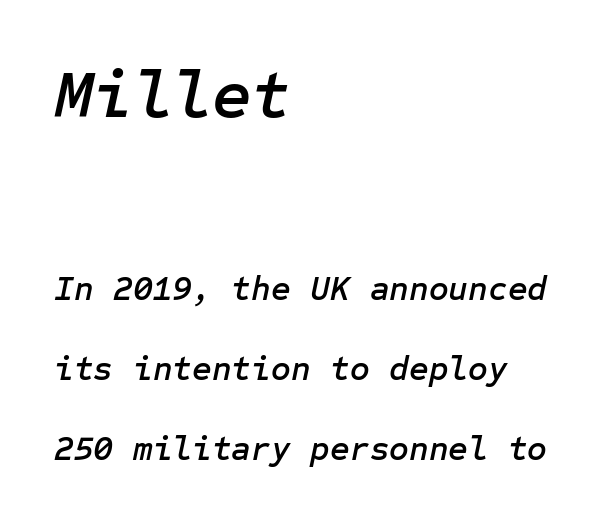
Q: Is the text italic (slanted)? A: Yes, it leans right by about 12 degrees.
Q: Is the text underlined? A: No.
Q: How is the paragraph aligned? A: Left-aligned.
Q: Is the spacing between letters normal or unusually wide? A: Normal.
Q: Is the spacing between lines tight, normal or loose? A: Loose.
Q: Which block of text is set in a larger size, the first (top) or the second (bottom)? A: The first (top) one.
Q: Width (condensed, normal, or wide)? A: Normal.
Q: Stroke contrast? A: Low.
Q: x-height? A: Medium.
